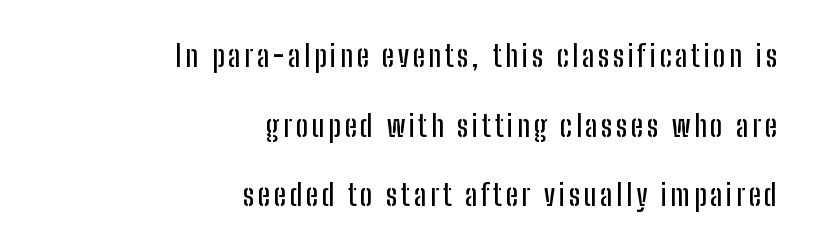
{"serif": "no", "italic": "no", "width": "condensed", "stroke_contrast": "low", "x_height": "medium", "monospaced": "no", "underline": "no", "align": "right", "line_spacing": "loose", "line_spacing_ratio": 2.4, "glyph_px": 29}
